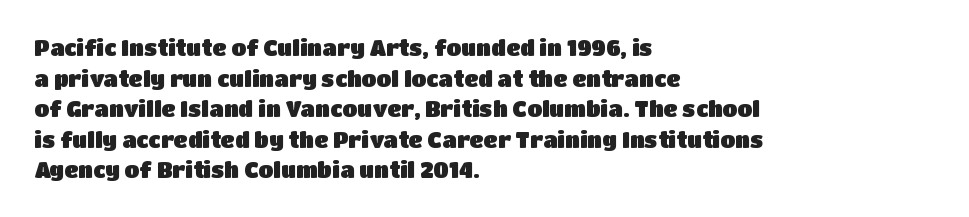
Q: Is the text italic (slanted)? A: No, it is upright.
Q: Is the text underlined? A: No.
Q: How is the paragraph aligned? A: Left-aligned.
Q: Is the spacing between letters normal or unusually wide? A: Normal.
Q: Is the spacing between lines tight, normal or loose? A: Normal.
